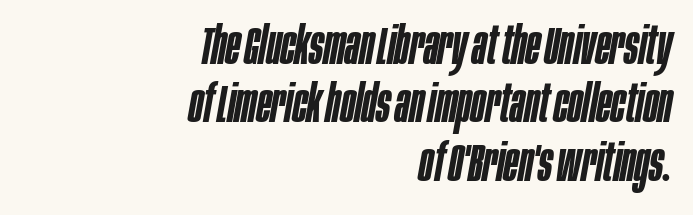
The block of text is dense from top to bottom, with scant space between rows. Look at the tracking — it's just the regular setting, nothing added. Spacing verdict: proportional, widths tailored to each character. What weight is shown? A semibold, between regular and bold. Characters are canted at an angle relative to the baseline's perpendicular. Short and long lines alike share a common ending point at right.
